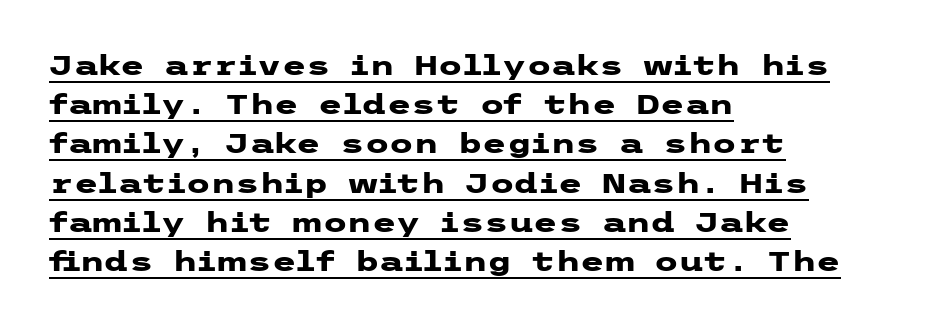
Q: Is the text bold? A: Yes.
Q: Is the text italic (slanted)? A: No, it is upright.
Q: Is the typeface a serif or a sans-serif typeface? A: Sans-serif.
Q: Is the text underlined? A: Yes.
Q: How is the paragraph aligned? A: Left-aligned.
Q: Is the spacing between letters normal or unusually wide? A: Normal.
Q: Is the spacing between lines tight, normal or loose? A: Normal.
Q: Width (condensed, normal, or wide)? A: Wide.
Q: Stroke contrast? A: Low.
Q: x-height? A: Medium.
